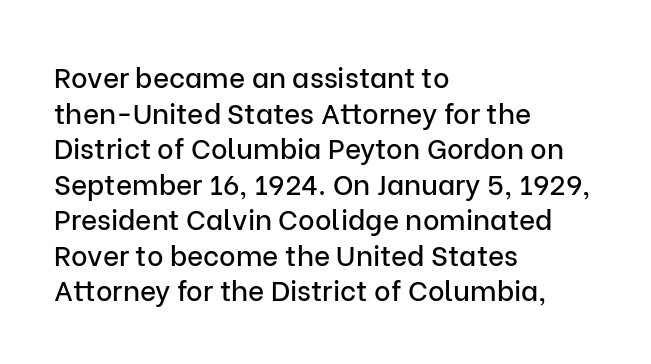
Q: Is the text italic (slanted)? A: No, it is upright.
Q: Is the typeface a serif or a sans-serif typeface? A: Sans-serif.
Q: Is the text underlined? A: No.
Q: How is the paragraph aligned? A: Left-aligned.
Q: Is the spacing between letters normal or unusually wide? A: Normal.
Q: Is the spacing between lines tight, normal or loose? A: Normal.
Q: Width (condensed, normal, or wide)? A: Normal.
Q: Stroke contrast? A: Low.
Q: x-height? A: Medium.
Q: Monospaced? A: No.
